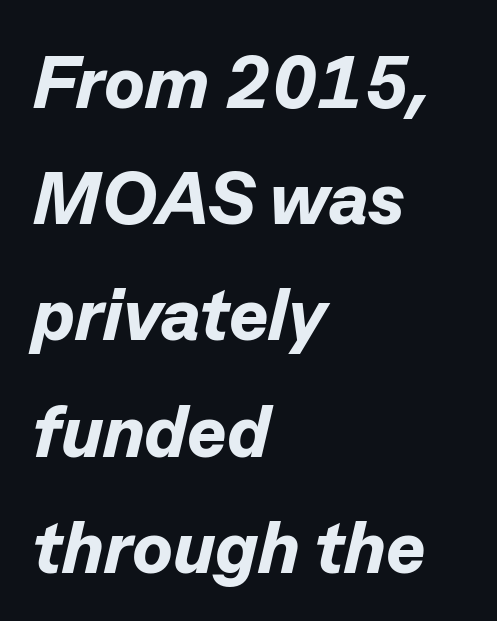
Q: Is the text bold? A: Yes.
Q: Is the text italic (slanted)? A: Yes, it leans right by about 13 degrees.
Q: Is the text underlined? A: No.
Q: How is the paragraph aligned? A: Left-aligned.
Q: Is the spacing between letters normal or unusually wide? A: Normal.
Q: Is the spacing between lines tight, normal or loose? A: Normal.
Q: Width (condensed, normal, or wide)? A: Normal.
Q: Stroke contrast? A: Low.
Q: x-height? A: Medium.
Q: Monospaced? A: No.
